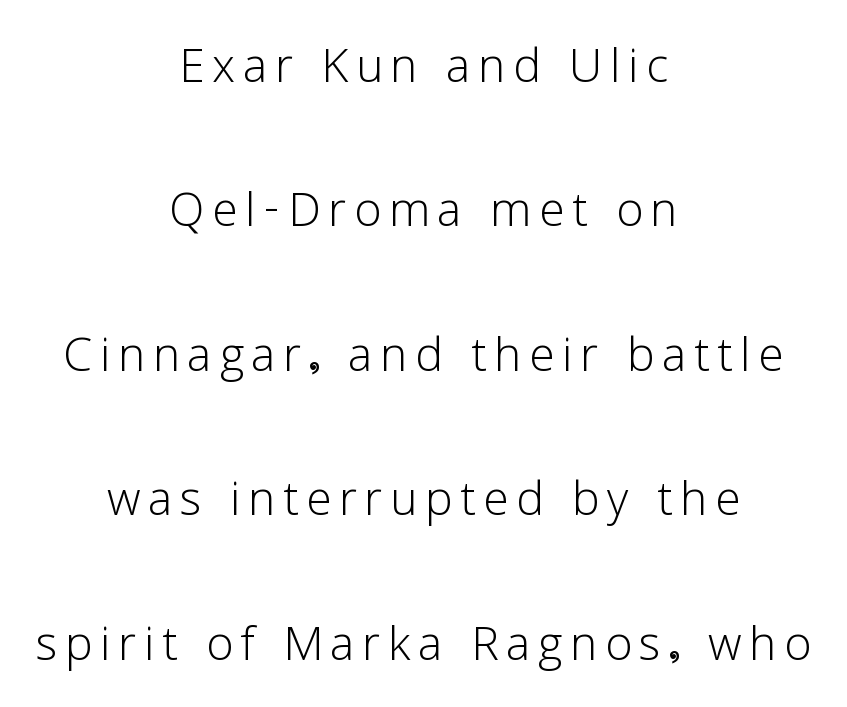
The image shows 62 px light sans-serif type, upright; set centered, loose line spacing (2.33x), not underlined; low stroke contrast and a medium x-height.
